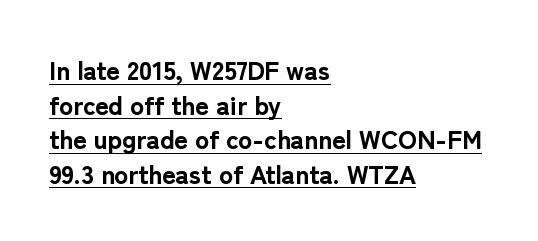
The image shows 26 px bold type, upright; set left-aligned, normal line spacing (1.33x), normal letter spacing, underlined.
